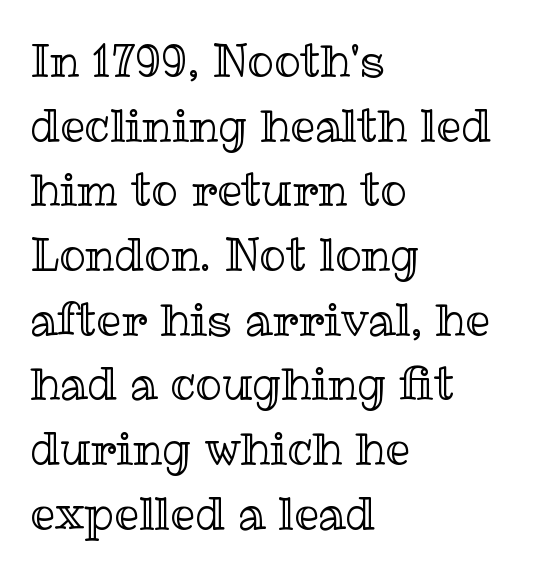
Words float on clear page, feet unadorned. You can tell it's not italic because the verticals are truly vertical. The rows are spaced the way most documents space them. Note the varied advance widths — an 'i' is clearly narrower than an 'm'.
